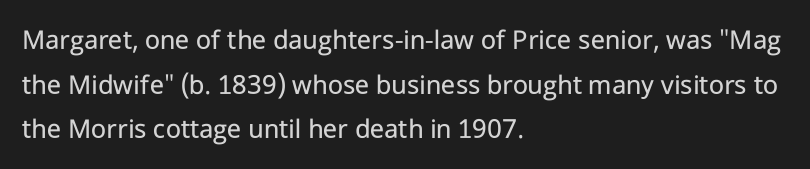
The image shows 29 px regular-weight sans-serif type, upright; set left-aligned, normal line spacing (1.54x), normal letter spacing, not underlined; low stroke contrast and a medium x-height.
